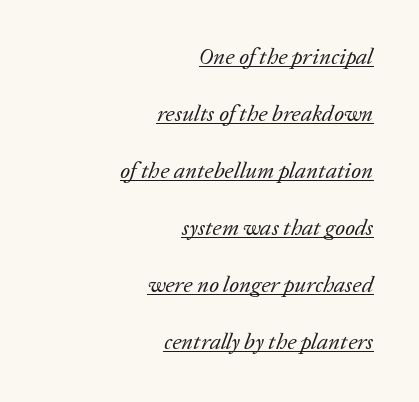
The image shows 23 px text type, italic (leaning right); set right-aligned, loose line spacing (2.48x), normal letter spacing, underlined.
